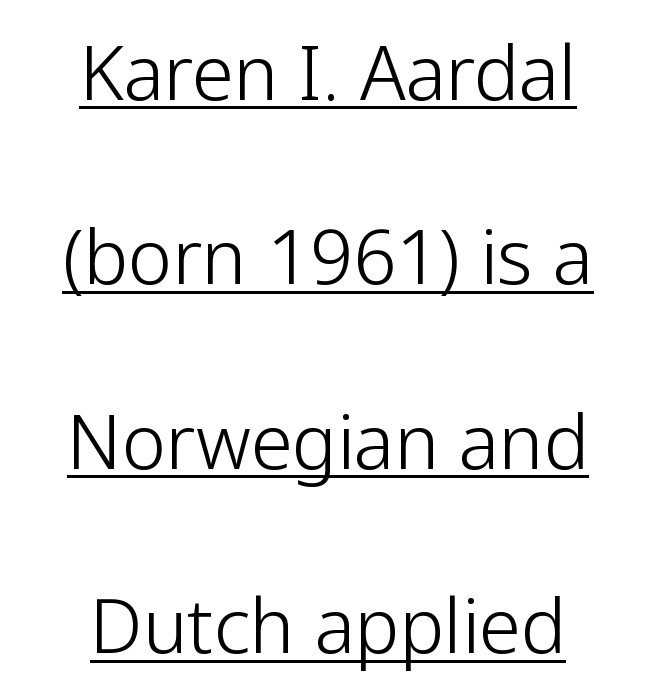
The image shows 75 px light sans-serif type, upright; set centered, loose line spacing (2.46x), normal letter spacing, underlined; low stroke contrast and a medium x-height.
